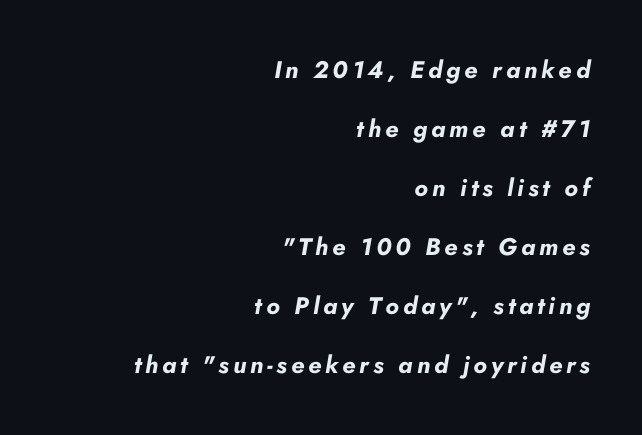
Clear beneath every line of the passage. Heavy, bold letterforms. The typesetter chose a ragged-left arrangement here. There's an unmistakable incline to the writing here.
